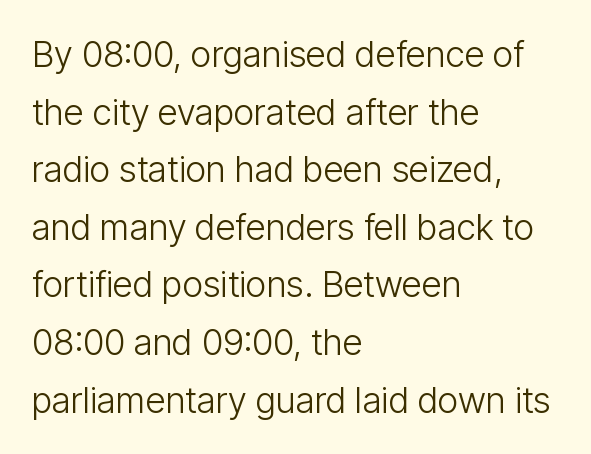
The image shows 36 px light, condensed sans-serif type, upright; set left-aligned, normal line spacing (1.6x), normal letter spacing, not underlined; low stroke contrast and a medium x-height.
